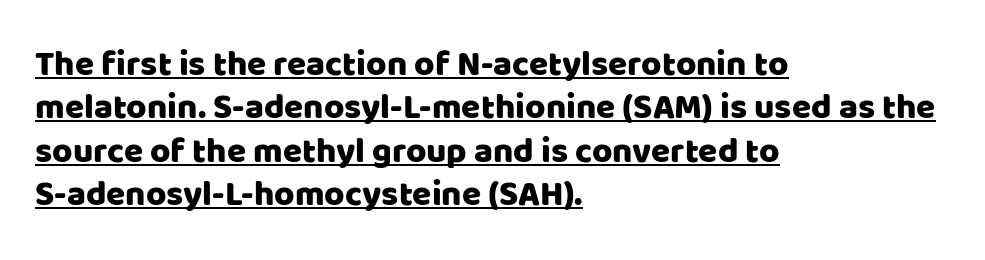
The compositor pushed each line to the left boundary. Rendered with straight, roman letterforms. The letters advance in unequal steps, a hallmark of proportional type. Standard letterfit; no display-style spreading of the glyphs.
